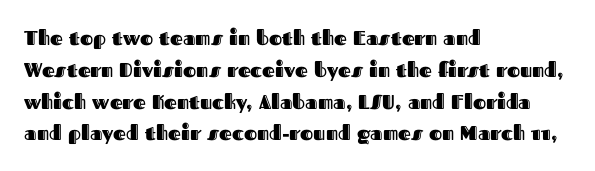
The letterforms sit shoulder to shoulder at normal distance. Ordinary non-slanted type is in use. All the whitespace from short lines collects on the right. The space between consecutive lines is moderate. The area under the type is left untouched.
